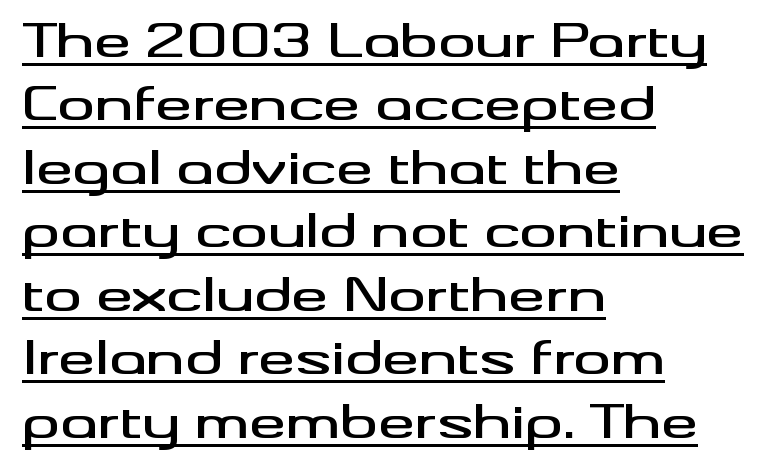
Q: Is the text italic (slanted)? A: No, it is upright.
Q: Is the typeface a serif or a sans-serif typeface? A: Sans-serif.
Q: Is the text underlined? A: Yes.
Q: How is the paragraph aligned? A: Left-aligned.
Q: Is the spacing between letters normal or unusually wide? A: Normal.
Q: Is the spacing between lines tight, normal or loose? A: Normal.
Q: Width (condensed, normal, or wide)? A: Wide.
Q: Stroke contrast? A: Medium.
Q: x-height? A: Small.
Q: Monospaced? A: No.
